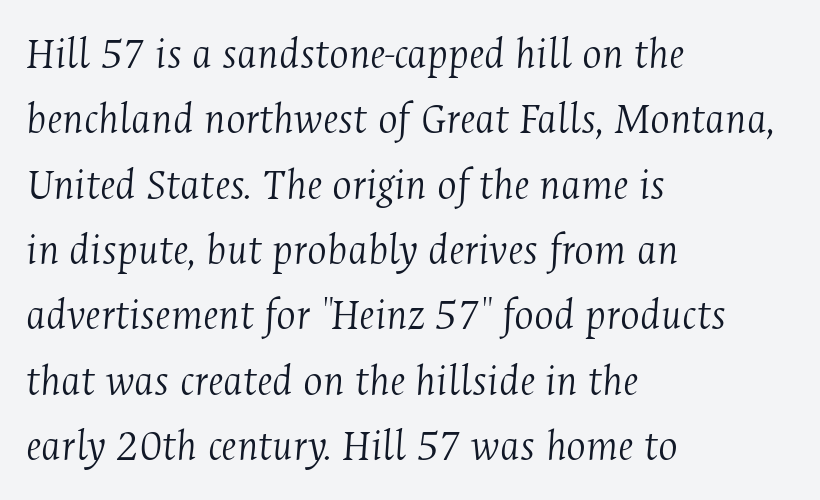
Q: Is the text bold? A: No.
Q: Is the text italic (slanted)? A: Yes, it leans right by about 4 degrees.
Q: Is the typeface a serif or a sans-serif typeface? A: Serif.
Q: Is the text underlined? A: No.
Q: How is the paragraph aligned? A: Left-aligned.
Q: Is the spacing between letters normal or unusually wide? A: Normal.
Q: Is the spacing between lines tight, normal or loose? A: Normal.
Q: Width (condensed, normal, or wide)? A: Condensed.
Q: Stroke contrast? A: Medium.
Q: x-height? A: Medium.
Q: Monospaced? A: No.
